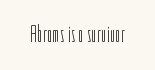
Q: Is the text bold? A: No.
Q: Is the text italic (slanted)? A: No, it is upright.
Q: Is the text underlined? A: No.
Q: Is the spacing between letters normal or unusually wide? A: Normal.
